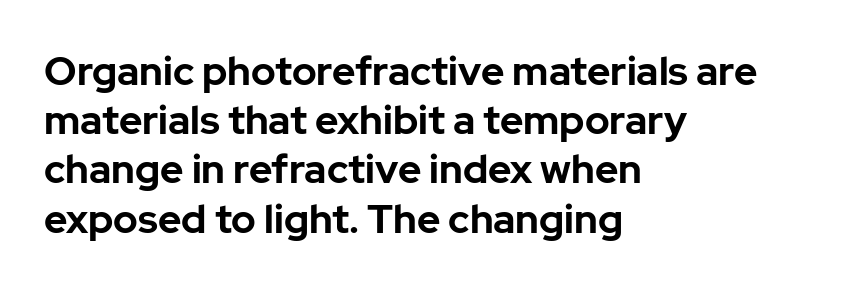
Q: Is the text bold? A: Yes.
Q: Is the text italic (slanted)? A: No, it is upright.
Q: Is the typeface a serif or a sans-serif typeface? A: Sans-serif.
Q: Is the text underlined? A: No.
Q: How is the paragraph aligned? A: Left-aligned.
Q: Is the spacing between letters normal or unusually wide? A: Normal.
Q: Width (condensed, normal, or wide)? A: Normal.
Q: Stroke contrast? A: Low.
Q: x-height? A: Medium.
Q: Monospaced? A: No.
